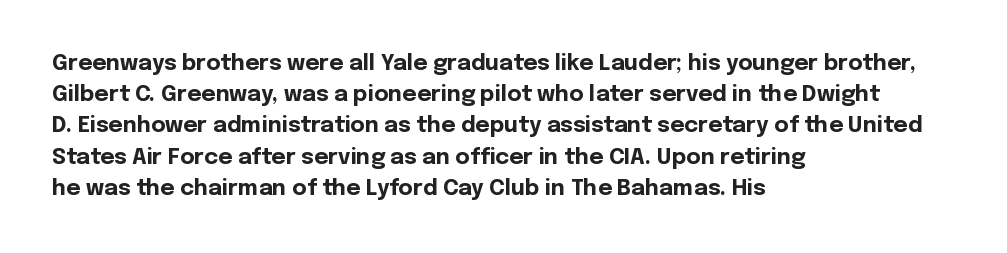
{"italic": "no", "bold": "yes", "underline": "no", "align": "left", "line_spacing": "normal", "line_spacing_ratio": 1.42, "letter_spacing": "normal", "letter_spacing_em": 0.0, "glyph_px": 22}
